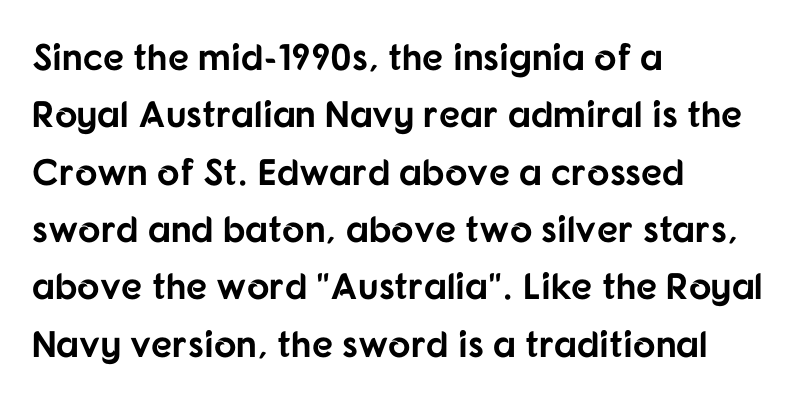
Clear beneath every line of the passage. Proportional: the letters do not fall into vertical columns. How are the letters spaced? Ordinarily, with no added tracking. Does the copy run flush right? No — it runs flush left.
